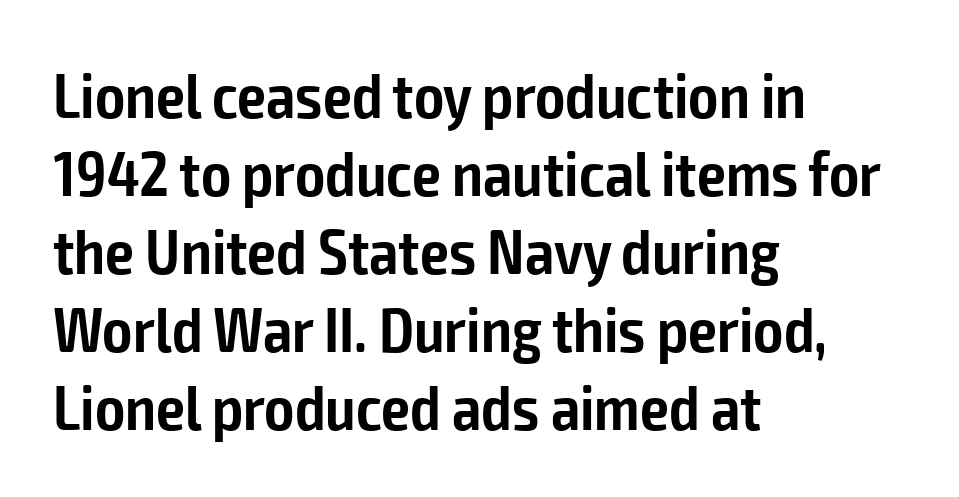
{"serif": "no", "italic": "no", "bold": "semi", "weight": "semibold", "width": "condensed", "stroke_contrast": "low", "x_height": "medium", "monospaced": "no", "underline": "no", "align": "left", "line_spacing_ratio": 1.22, "letter_spacing": "normal", "letter_spacing_em": 0.0, "glyph_px": 64}
